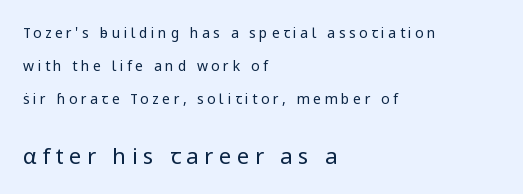
Q: Is the text bold? A: No.
Q: Is the text italic (slanted)? A: No, it is upright.
Q: Is the text underlined? A: No.
Q: How is the paragraph aligned? A: Left-aligned.
Q: Is the spacing between letters normal or unusually wide? A: Unusually wide.
Q: Is the spacing between lines tight, normal or loose? A: Loose.
Q: Which block of text is set in a larger size, the first (top) or the second (bottom)? A: The second (bottom) one.
